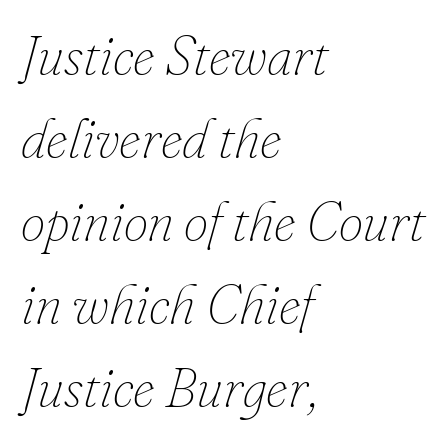
No word sits above an underline. No letter is thick-stroked: the sample isn't bold. This is oblique type, the kind used for emphasis or titles. Teacher's note: observe the even left margin — that is flush-left alignment.
